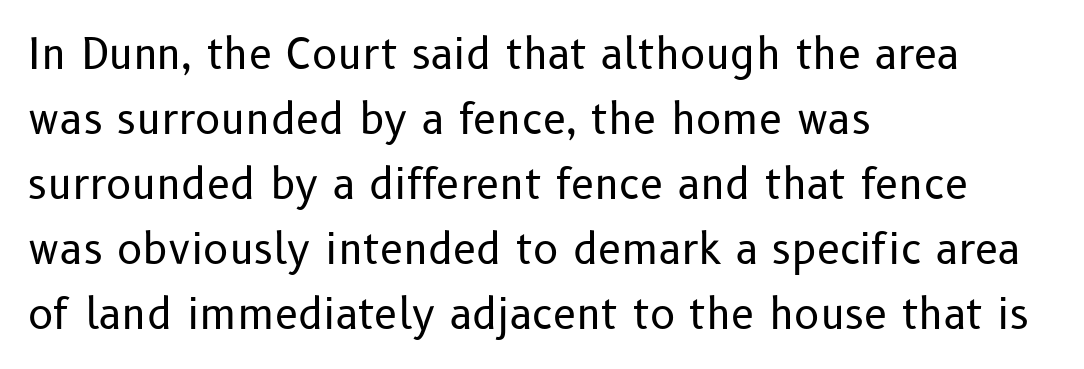
The image shows 42 px regular-weight sans-serif type, upright; set left-aligned, normal line spacing (1.55x), normal letter spacing, not underlined; low stroke contrast and a medium x-height.
